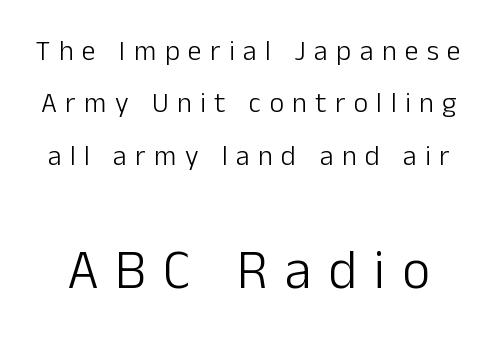
The image shows 55 px light sans-serif type, upright; set line spacing 1.87x, unusually wide letter spacing (+0.3 em), not underlined; the second (bottom) block is 1.96x larger; low stroke contrast and a medium x-height.
